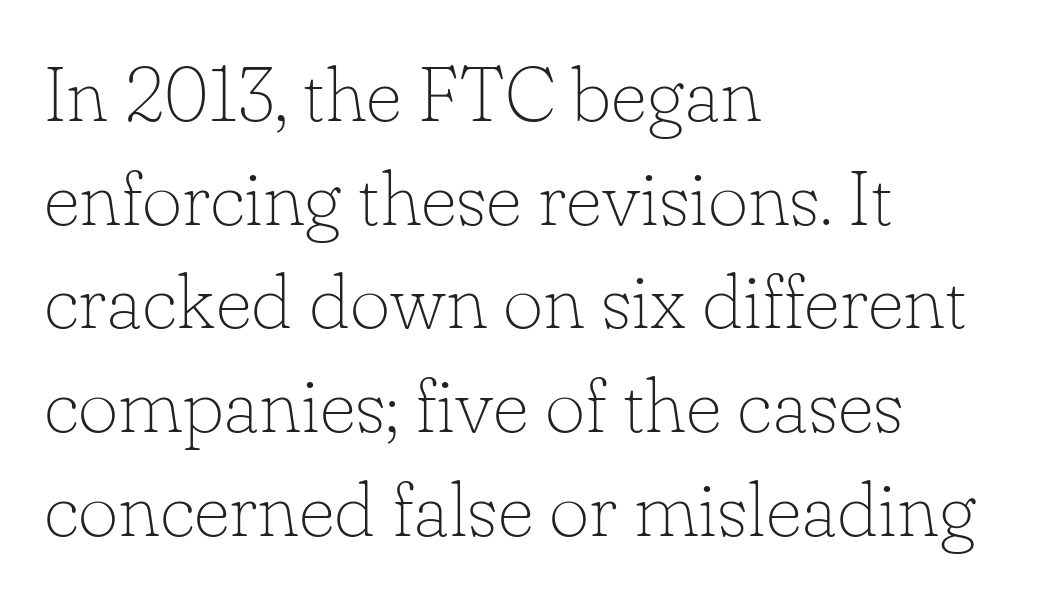
{"serif": "yes", "italic": "no", "bold": "no", "weight": "thin", "width": "normal", "stroke_contrast": "low", "x_height": "small", "monospaced": "no", "underline": "no", "align": "left", "line_spacing": "normal", "line_spacing_ratio": 1.33, "letter_spacing": "normal", "letter_spacing_em": 0.0, "glyph_px": 78}
